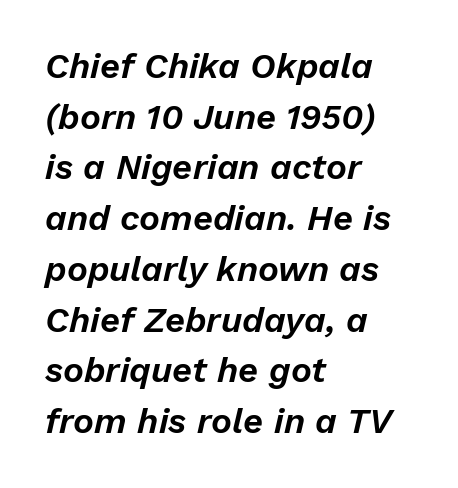
The image shows 35 px text type, italic (leaning right); set left-aligned, normal line spacing (1.45x), normal letter spacing, not underlined; low stroke contrast and a medium x-height.
